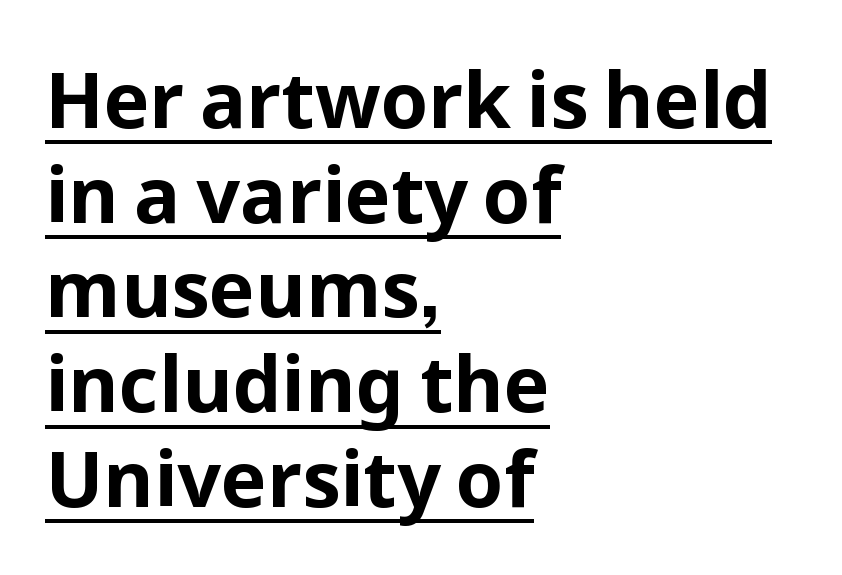
Proportional: the letters do not fall into vertical columns. In terms of posture, this sample is upright. This rendering leaves character spacing at its baseline value. Each glyph is drawn with heavy, bold strokes. Does the type have serifs? No, each stem ends abruptly.
